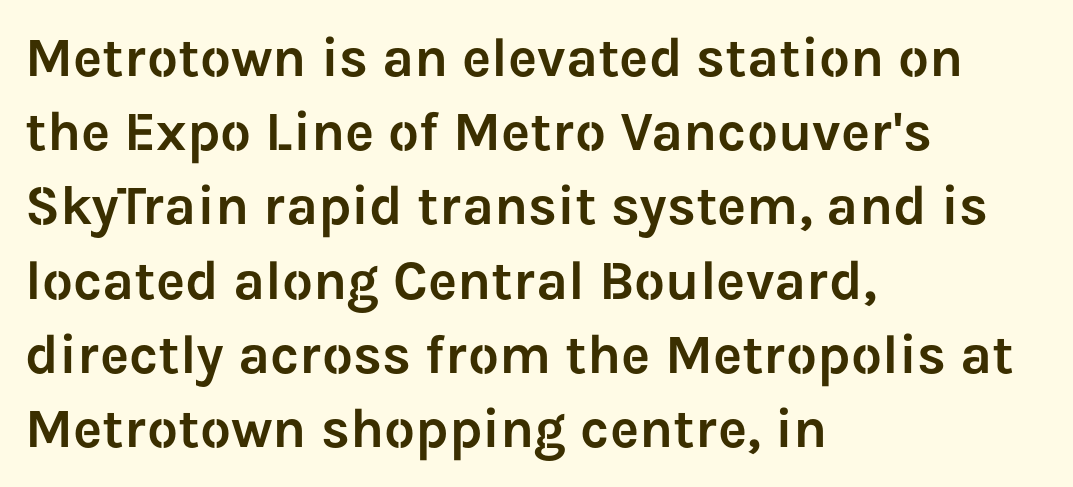
The image shows 55 px sans-serif type, upright; set left-aligned, normal line spacing (1.35x), normal letter spacing, not underlined; low stroke contrast and a medium x-height.
